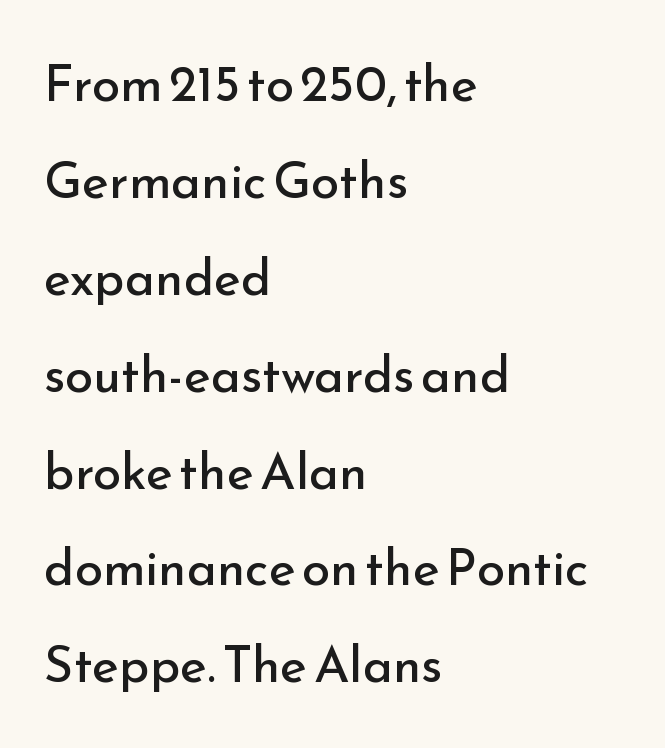
Q: Is the text bold? A: No.
Q: Is the text italic (slanted)? A: No, it is upright.
Q: Is the typeface a serif or a sans-serif typeface? A: Sans-serif.
Q: Is the text underlined? A: No.
Q: How is the paragraph aligned? A: Left-aligned.
Q: Is the spacing between letters normal or unusually wide? A: Normal.
Q: Is the spacing between lines tight, normal or loose? A: Loose.
Q: Width (condensed, normal, or wide)? A: Normal.
Q: Stroke contrast? A: Low.
Q: x-height? A: Small.
Q: Monospaced? A: No.
